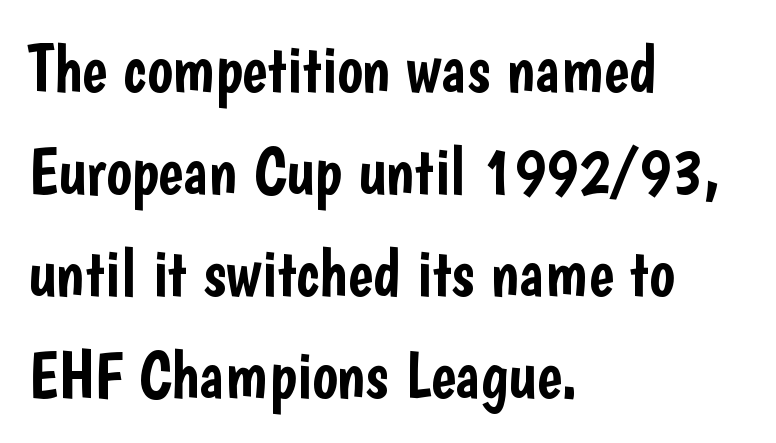
{"serif": "no", "italic": "no", "width": "condensed", "stroke_contrast": "low", "x_height": "medium", "monospaced": "no", "underline": "no", "align": "left", "line_spacing": "normal", "line_spacing_ratio": 1.52, "letter_spacing": "normal", "letter_spacing_em": 0.0, "glyph_px": 67}
